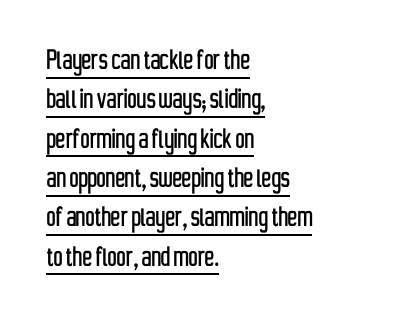
The image shows 32 px condensed sans-serif type, upright; set left-aligned, line spacing 1.23x, normal letter spacing, underlined; low stroke contrast and a medium x-height.
